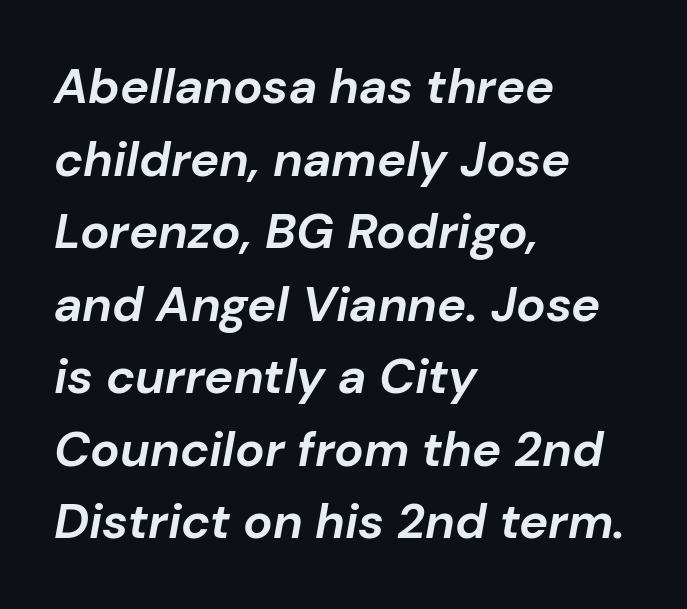
The image shows 49 px bold type, italic (leaning right); set left-aligned, normal line spacing (1.48x), normal letter spacing, not underlined; low stroke contrast and a medium x-height.
